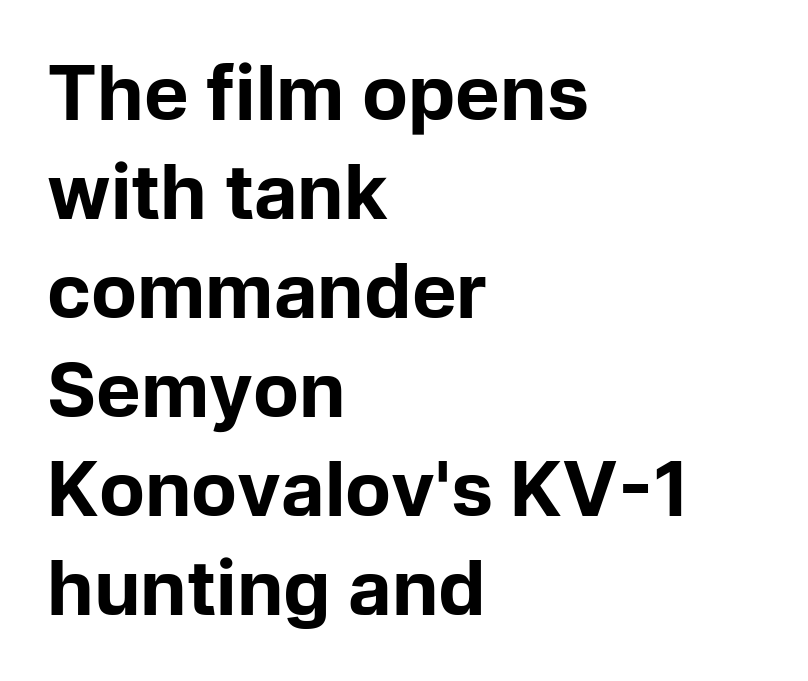
If you measured baseline to baseline, you'd find a middling distance. Character widths vary here, with narrow letters taking less room than wide ones. You can tell it's not italic because the verticals are truly vertical. The string is rendered with underlining switched off. The characters look thick and weighty, a clear bold. Reading down the block, your eye returns to a fixed left position each line.
